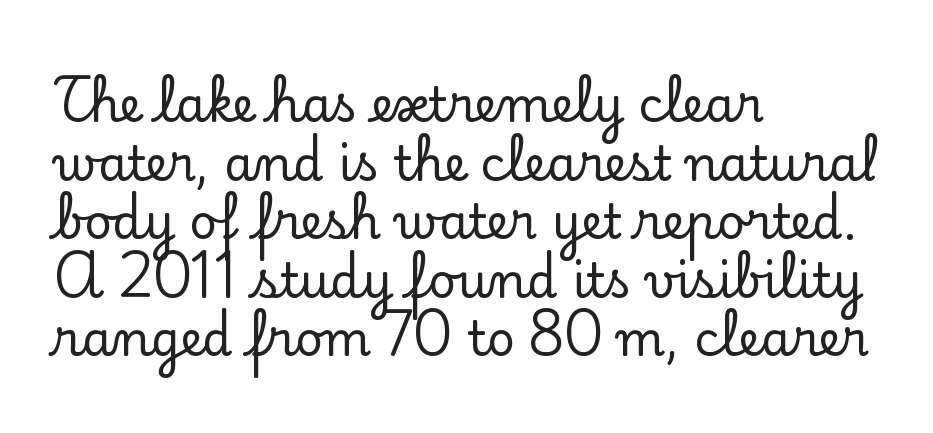
Check under the words: just untouched page. Tracking here is standard; glyphs follow each other at the usual distance. These lines are set flush left with a ragged right edge. Examine the stroke ends and you'll spot serifs. Proportional: the letters do not fall into vertical columns.
